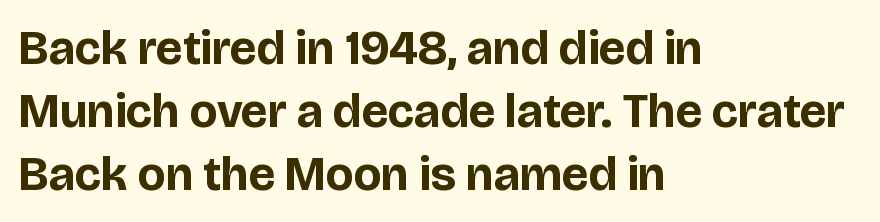
Q: Is the text bold? A: Yes.
Q: Is the text italic (slanted)? A: No, it is upright.
Q: Is the typeface a serif or a sans-serif typeface? A: Sans-serif.
Q: Is the text underlined? A: No.
Q: How is the paragraph aligned? A: Left-aligned.
Q: Is the spacing between letters normal or unusually wide? A: Normal.
Q: Is the spacing between lines tight, normal or loose? A: Normal.
Q: Width (condensed, normal, or wide)? A: Normal.
Q: Stroke contrast? A: Low.
Q: x-height? A: Large.
Q: Monospaced? A: No.
